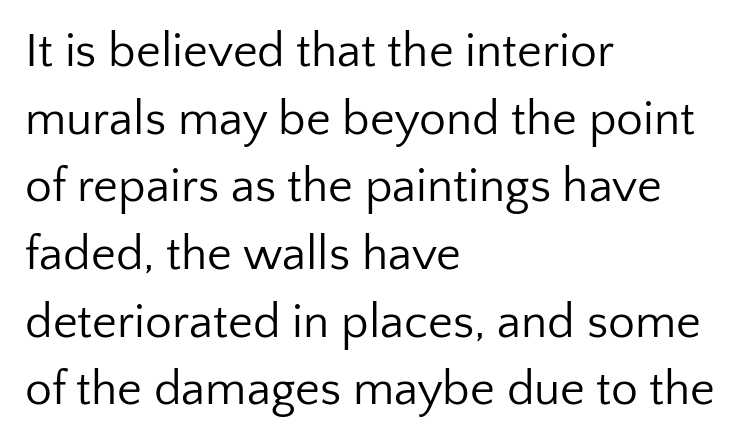
Where is the straight margin? On the left. Students, observe: this is what conventionally led text looks like. Unlike italic type, these characters show no tilt at all. Stroke mass is kept to a normal reading level or below.
